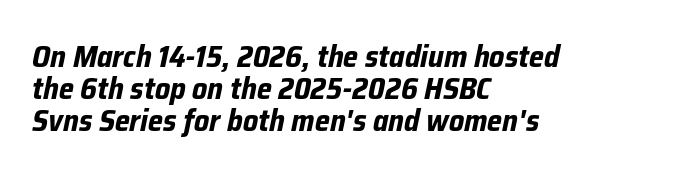
{"italic": "yes", "lean": "right", "slant_degrees": 12, "bold": "yes", "weight": "bold", "width": "normal", "stroke_contrast": "low", "x_height": "medium", "monospaced": "no", "underline": "no", "align": "left", "line_spacing": "tight", "line_spacing_ratio": 1.07, "letter_spacing": "normal", "letter_spacing_em": 0.0, "glyph_px": 30}
